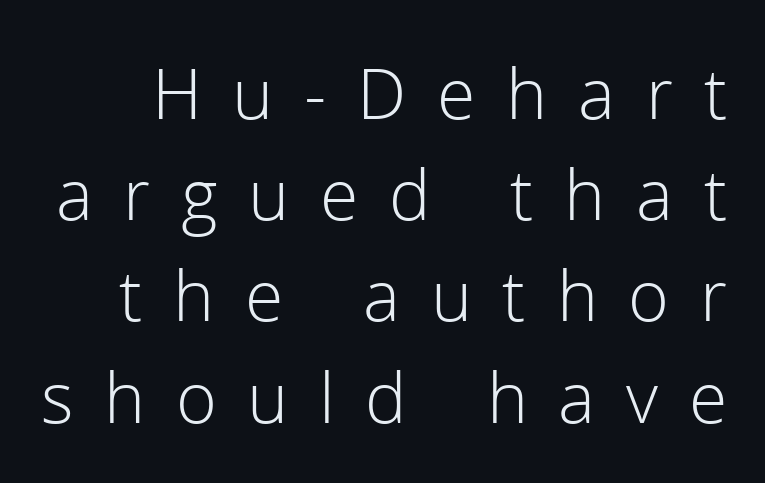
The image shows 75 px light sans-serif type, upright; set normal line spacing (1.35x), unusually wide letter spacing (+0.41 em), not underlined; low stroke contrast and a medium x-height.
